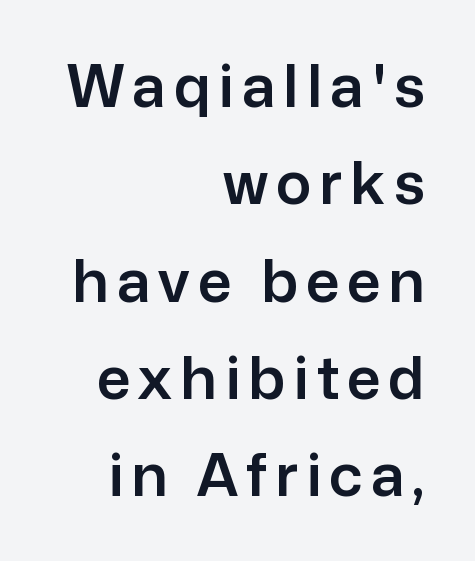
Casual observation: everything's shoved over to the right. You can tell from the bare stems that sans-serif type was used. Does the lettering tilt? It doesn't — this is upright. These lines are rendered in a variable-pitch font.
